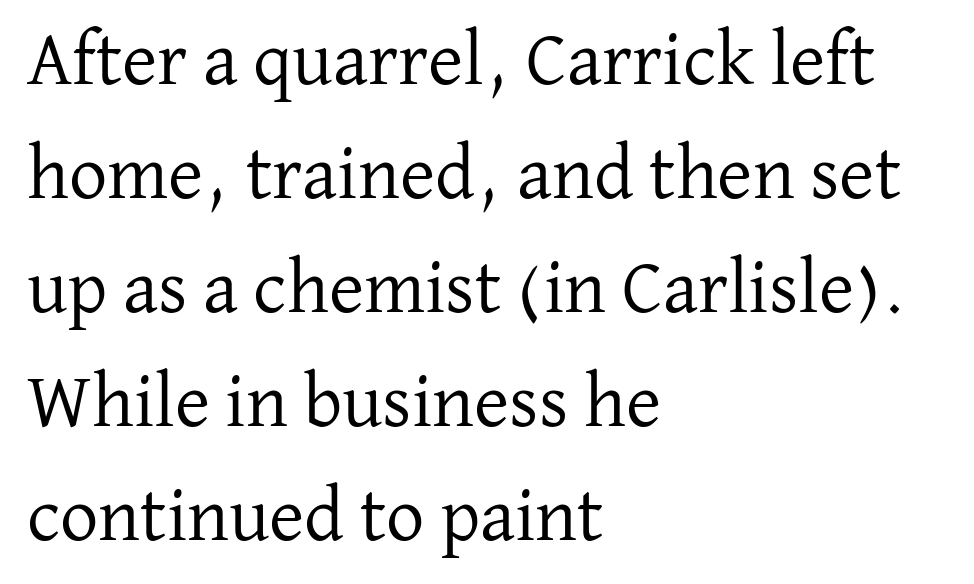
In terms of letterspacing, this is plain default setting. You can tell from the footed stems that serif type was used. The space between consecutive lines is moderate. No italicization has been applied; the sample stays upright.
